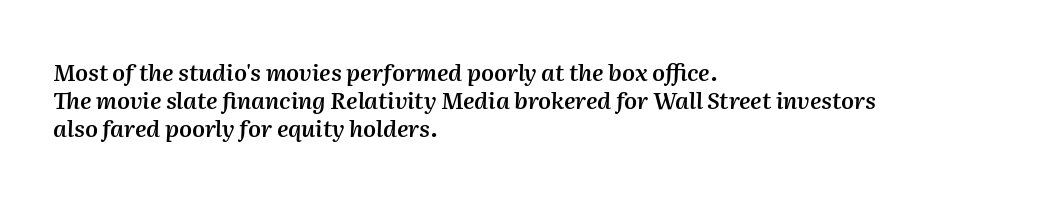
The image shows 23 px text type, italic (leaning right); set left-aligned, line spacing 1.22x, normal letter spacing, not underlined.
